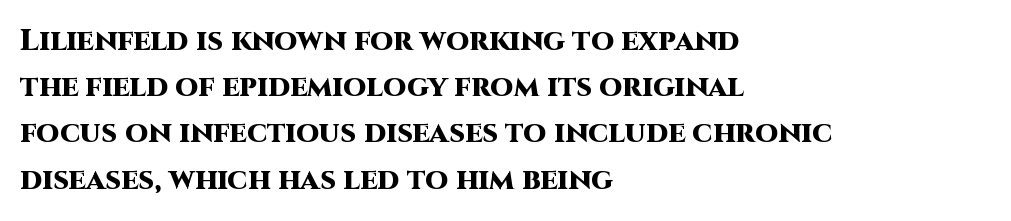
Q: Is the text bold? A: Yes.
Q: Is the text italic (slanted)? A: No, it is upright.
Q: Is the typeface a serif or a sans-serif typeface? A: Sans-serif.
Q: Is the text underlined? A: No.
Q: How is the paragraph aligned? A: Left-aligned.
Q: Is the spacing between letters normal or unusually wide? A: Normal.
Q: Is the spacing between lines tight, normal or loose? A: Normal.
Q: Width (condensed, normal, or wide)? A: Normal.
Q: Stroke contrast? A: High.
Q: x-height? A: Large.
Q: Monospaced? A: No.
